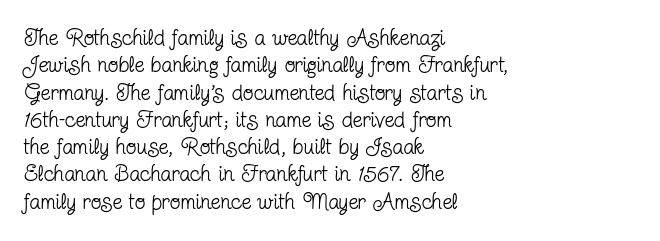
{"italic": "no", "bold": "no", "underline": "no", "align": "left", "line_spacing_ratio": 1.24, "letter_spacing": "normal", "letter_spacing_em": 0.0, "glyph_px": 22}
